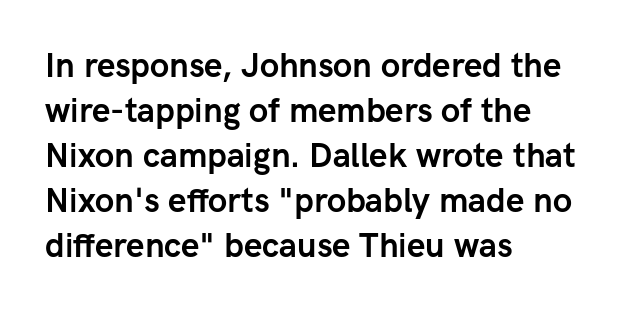
The characters display no serif detailing; their extremities are plain. Characters follow at the spacing the type designer built in. The rag falls on the right side of this text block. A typesetter would mark this as roman, not italic. Emphasis by weight is at full strength: bold.
